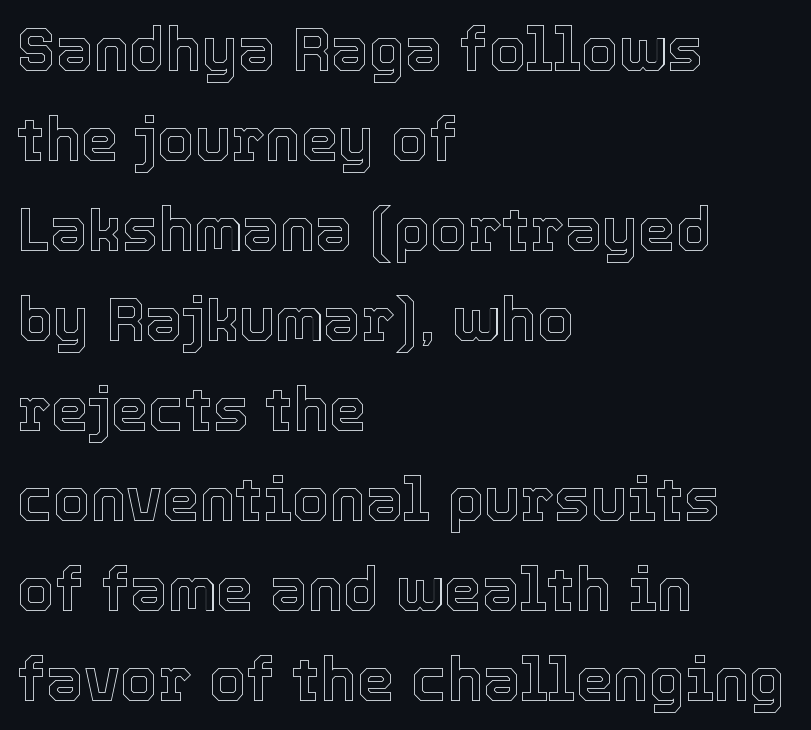
{"italic": "no", "width": "normal", "x_height": "medium", "monospaced": "no", "underline": "no", "align": "left", "line_spacing": "normal", "line_spacing_ratio": 1.5, "letter_spacing": "normal", "letter_spacing_em": 0.0, "glyph_px": 60}
